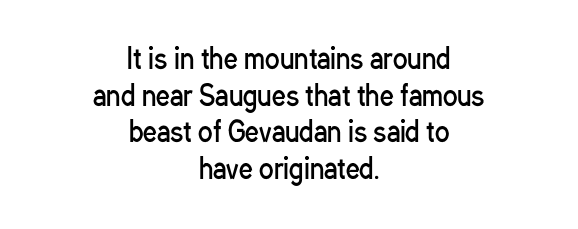
The lines sit at an ordinary, default distance from one another. Line starts and ends both wander, symmetrically. Designer's note — italics off, roman on. The space beneath each line is pristine and unruled.
